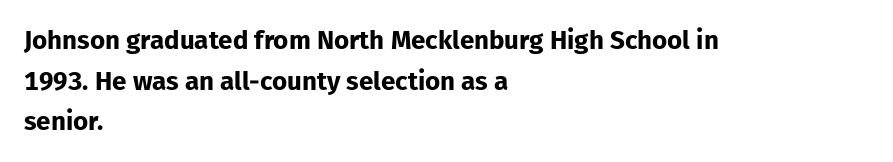
The image shows 26 px bold type, upright; set left-aligned, normal line spacing (1.56x), normal letter spacing, not underlined.
